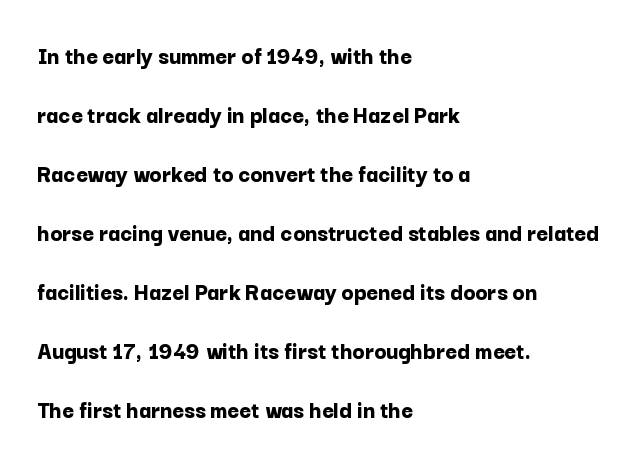
The image shows 25 px bold type, upright; set left-aligned, loose line spacing (2.36x), normal letter spacing, not underlined.
